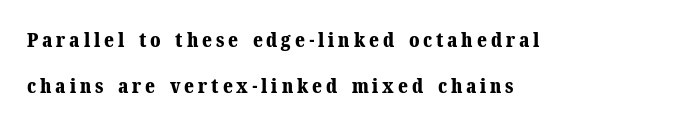
Leftover space on each line is placed entirely after the last word. You could fit nearly another row in the gap between these rows. Ascenders rise straight up at ninety degrees. Plain, unruled lines of type. Notice how thick the strokes are: this is what a full bold looks like.
